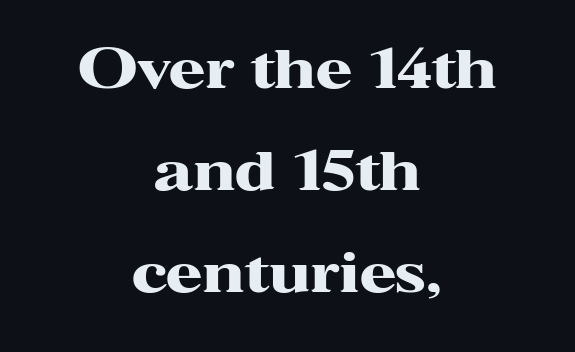
{"serif": "yes", "italic": "no", "bold": "yes", "weight": "heavy", "width": "wide", "stroke_contrast": "high", "x_height": "medium", "monospaced": "no", "underline": "no", "align": "center", "line_spacing": "loose", "line_spacing_ratio": 1.92, "letter_spacing": "normal", "letter_spacing_em": 0.0, "glyph_px": 53}
